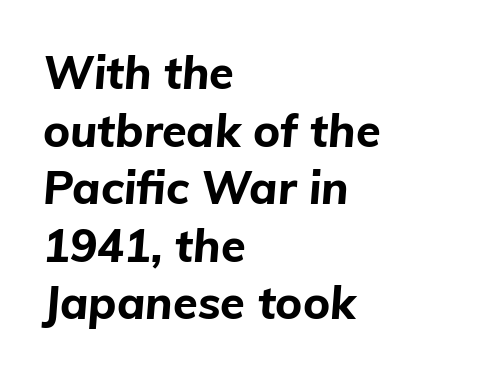
The zone under the glyphs is completely vacant. Interline gaps are of average width in this sample. Reading down the block, your eye returns to a fixed left position each line. The face used here has a pronounced slope to its letters. You could call the tracking neutral — neither tight nor loose. Is this a fixed-width face? No — the glyphs have proportional, varying widths.
